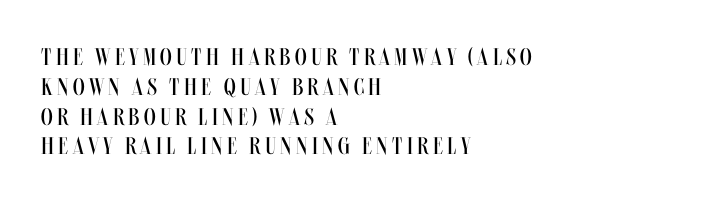
Each stroke keeps to a modest, everyday thickness or less. The baseline area is clear. You can tell it's not italic because the verticals are truly vertical. Where is the straight margin? On the left.
